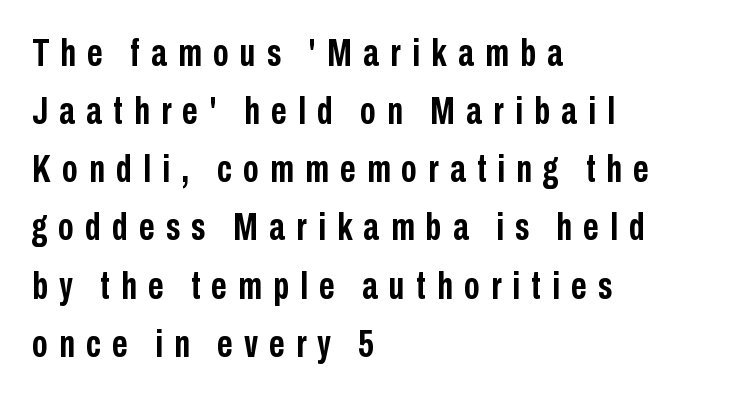
{"serif": "no", "italic": "no", "bold": "yes", "weight": "semibold", "width": "condensed", "stroke_contrast": "low", "x_height": "medium", "monospaced": "no", "underline": "no", "align": "left", "line_spacing": "normal", "line_spacing_ratio": 1.53, "letter_spacing": "wide", "letter_spacing_em": 0.3, "glyph_px": 38}
